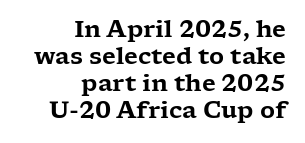
{"italic": "no", "underline": "no", "align": "right", "line_spacing_ratio": 1.17, "letter_spacing": "normal", "letter_spacing_em": 0.0, "glyph_px": 23}
